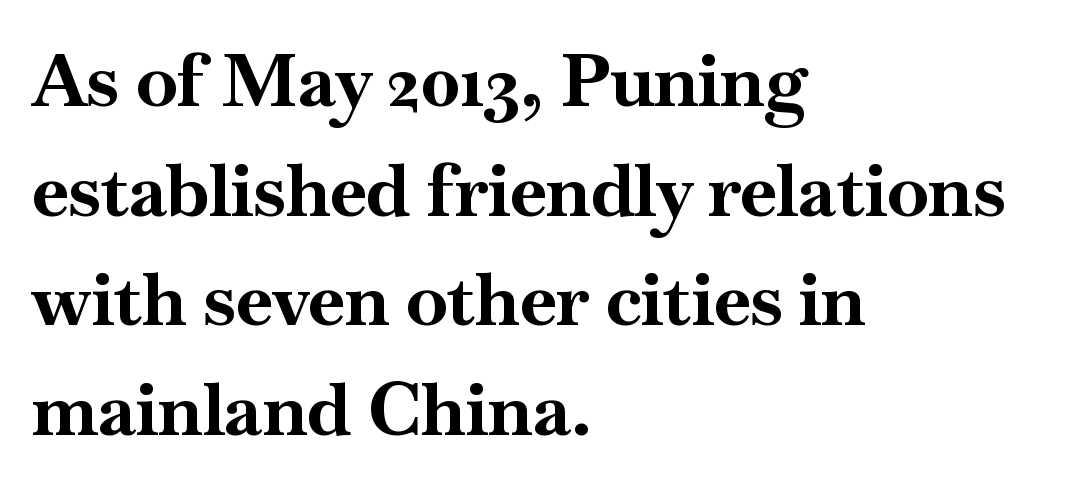
{"serif": "yes", "italic": "no", "bold": "yes", "weight": "bold", "width": "normal", "stroke_contrast": "high", "x_height": "small", "monospaced": "no", "underline": "no", "align": "left", "line_spacing": "normal", "line_spacing_ratio": 1.48, "letter_spacing": "normal", "letter_spacing_em": 0.0, "glyph_px": 74}
